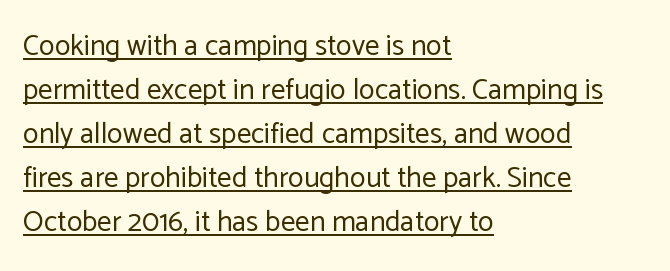
Q: Is the text bold? A: No.
Q: Is the text italic (slanted)? A: No, it is upright.
Q: Is the typeface a serif or a sans-serif typeface? A: Sans-serif.
Q: Is the text underlined? A: Yes.
Q: How is the paragraph aligned? A: Left-aligned.
Q: Is the spacing between letters normal or unusually wide? A: Normal.
Q: Is the spacing between lines tight, normal or loose? A: Normal.
Q: Width (condensed, normal, or wide)? A: Normal.
Q: Stroke contrast? A: Low.
Q: x-height? A: Medium.
Q: Monospaced? A: No.
